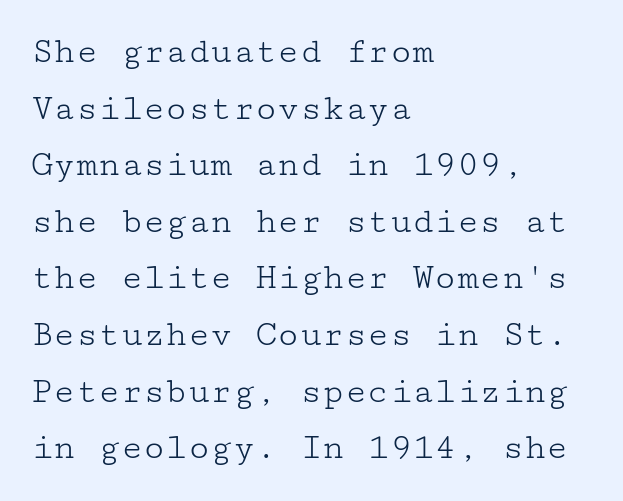
The image shows 37 px light, wide serif type, upright; set left-aligned, normal line spacing (1.53x), normal letter spacing, not underlined; low stroke contrast and a medium x-height.
